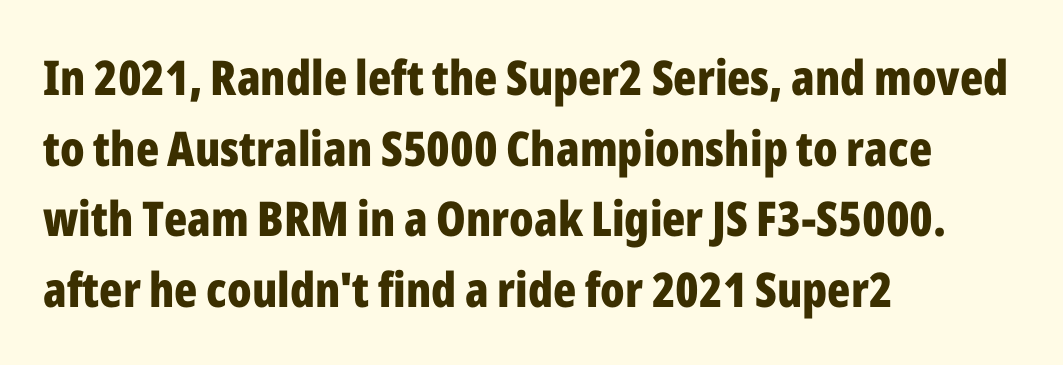
The passage is arranged the way most books set body copy — flush left. This block has exactly the height ordinary leading produces. Glance below the letters and you will spot only blank space. Look at the stroke-to-counter ratio: heavy, a bold.
